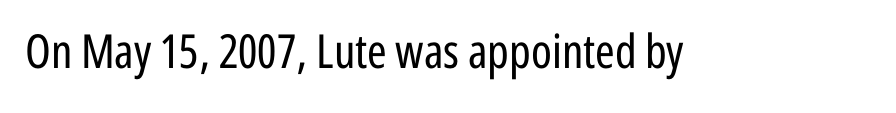
{"serif": "no", "italic": "no", "bold": "no", "weight": "regular", "width": "condensed", "stroke_contrast": "low", "x_height": "medium", "monospaced": "no", "underline": "no", "letter_spacing": "normal", "letter_spacing_em": 0.0, "glyph_px": 47}
